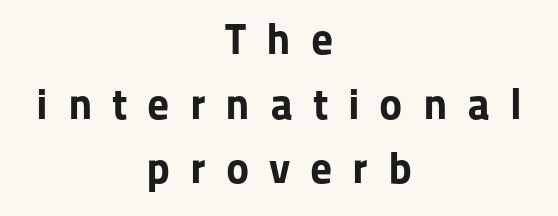
Leading: standard. The face used here is proportionally spaced, like ordinary book or web type. Quick note: not italic, upright. The passage shown has open, widely tracked lettering throughout.
